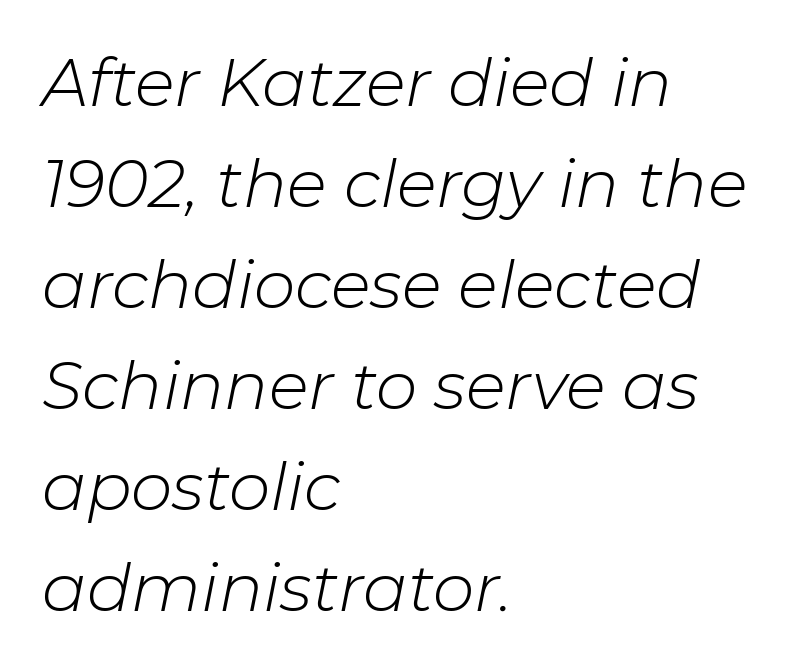
You could call the tracking neutral — neither tight nor loose. Check the space under the baseline: it is left empty. The characters are drawn with everyday or finer stroke widths. The rendering uses natural spacing where letterforms have individual widths. The typography opts for an oblique posture over an upright one.
